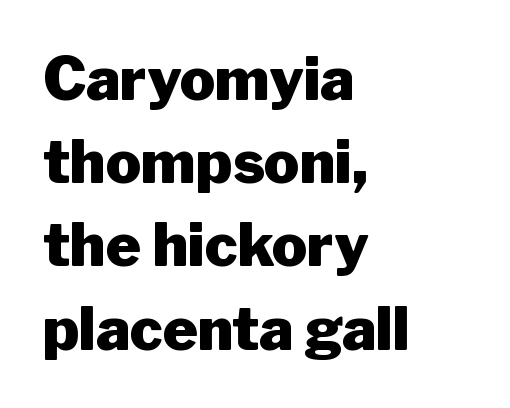
Left-aligned paragraph, ragged on the right. A dark, heavy texture on the line: the type is bold. The leading is moderate, giving the passage an even texture. The type is set solid horizontally, with unmodified tracking. Character widths vary here, with narrow letters taking less room than wide ones.
